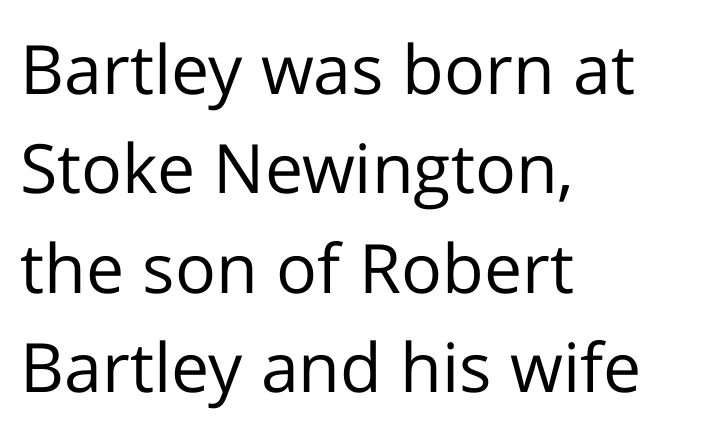
Is the block centered? No — it sits flush against the left margin. A typesetter would call this proportional, since set widths differ per character. Horizontal bands of white between lines are of average thickness. Stem width sits at or under what a default text font uses.
